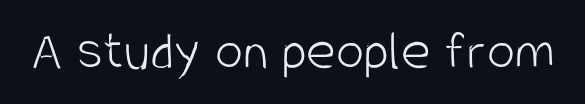
Q: Is the text bold? A: No.
Q: Is the text italic (slanted)? A: No, it is upright.
Q: Is the typeface a serif or a sans-serif typeface? A: Sans-serif.
Q: Is the text underlined? A: No.
Q: Is the spacing between letters normal or unusually wide? A: Normal.
Q: Width (condensed, normal, or wide)? A: Condensed.
Q: Stroke contrast? A: Low.
Q: x-height? A: Large.
Q: Monospaced? A: No.
